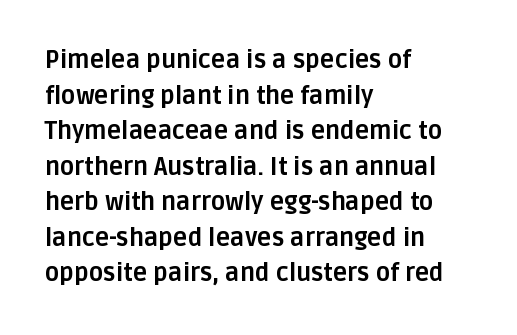
Its strokes are broad and dark, the hallmark of bold type. Short and long lines alike share a common starting point at left. Reading down the column, the eye jumps a familiar distance to each next line. Bare-footed words on every line.
